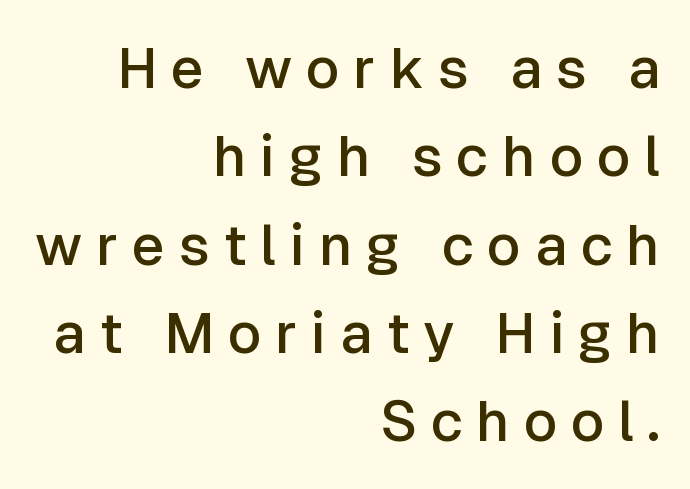
What kind of face is this? One without serifs — a sans. Characters remain perfectly vertical along every line. The paragraph shown leans on its right margin. Does extra space separate the letters? Yes, quite a lot of it. Each letter keeps its own natural width here, so spacing adapts to shape. A normal amount of white space separates one row of letters from the next.
